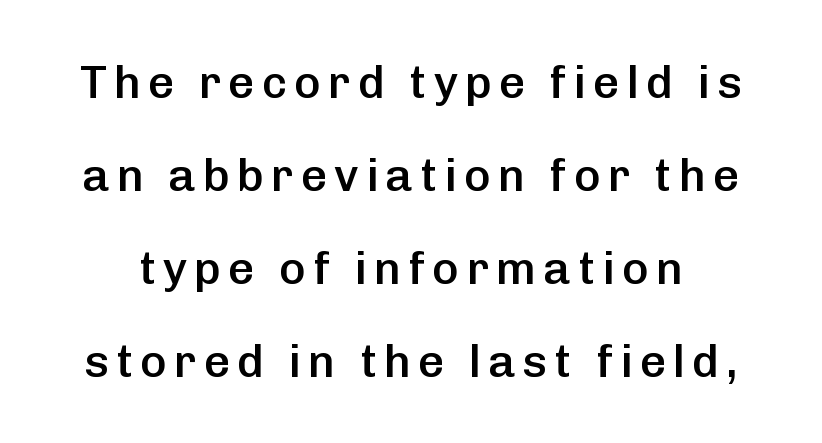
The specimen reads as upright at a glance. Line spacing here is loose. Nobody drew a line under any word here. A typesetter would call this proportional, since set widths differ per character. Each letter's strokes conclude bluntly, with no projecting serifs. The characters look somewhat weighty, a semibold short of true bold.
